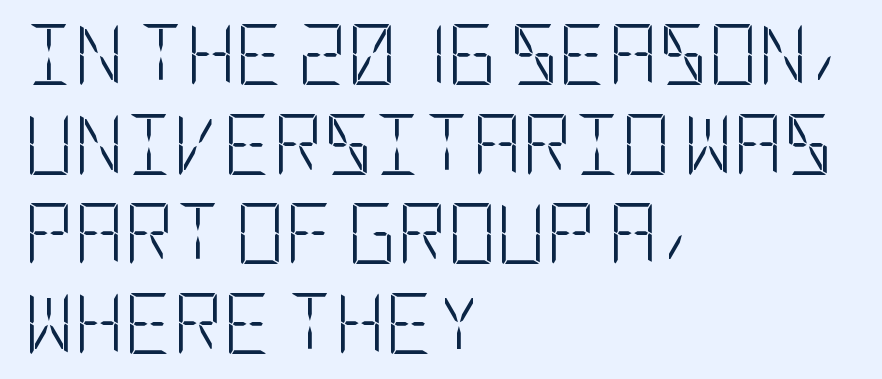
Q: Is the text bold? A: No.
Q: Is the text italic (slanted)? A: No, it is upright.
Q: Is the typeface a serif or a sans-serif typeface? A: Sans-serif.
Q: Is the text underlined? A: No.
Q: How is the paragraph aligned? A: Left-aligned.
Q: Is the spacing between letters normal or unusually wide? A: Normal.
Q: Is the spacing between lines tight, normal or loose? A: Normal.
Q: Width (condensed, normal, or wide)? A: Condensed.
Q: Stroke contrast? A: Low.
Q: x-height? A: Large.
